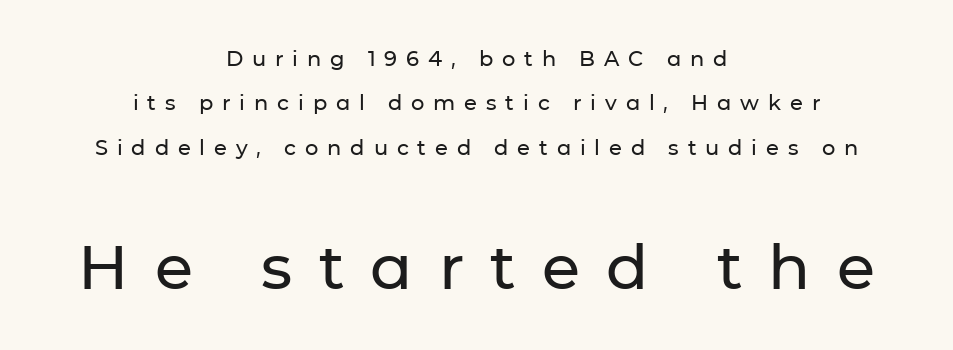
Q: Is the text italic (slanted)? A: No, it is upright.
Q: Is the typeface a serif or a sans-serif typeface? A: Sans-serif.
Q: Is the text underlined? A: No.
Q: How is the paragraph aligned? A: Centered.
Q: Is the spacing between letters normal or unusually wide? A: Unusually wide.
Q: Is the spacing between lines tight, normal or loose? A: Loose.
Q: Which block of text is set in a larger size, the first (top) or the second (bottom)? A: The second (bottom) one.
Q: Width (condensed, normal, or wide)? A: Normal.
Q: Stroke contrast? A: Low.
Q: x-height? A: Medium.
Q: Monospaced? A: No.
